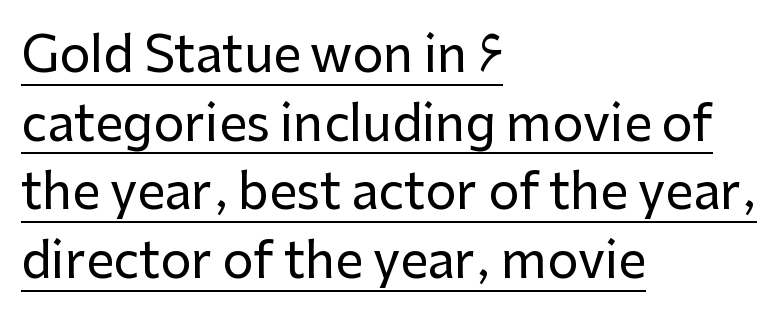
The image shows 49 px sans-serif type, upright; set left-aligned, normal line spacing (1.4x), normal letter spacing, underlined; low stroke contrast and a medium x-height.
